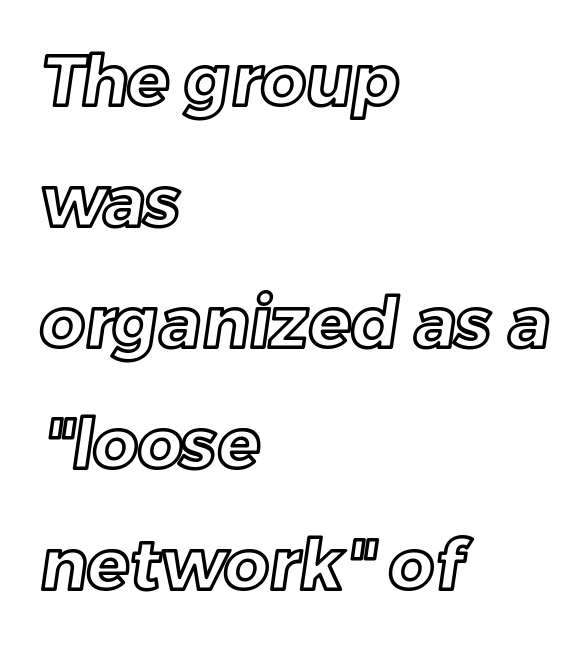
The image shows 70 px text type; set left-aligned, line spacing 1.73x, normal letter spacing, not underlined; a medium x-height.
